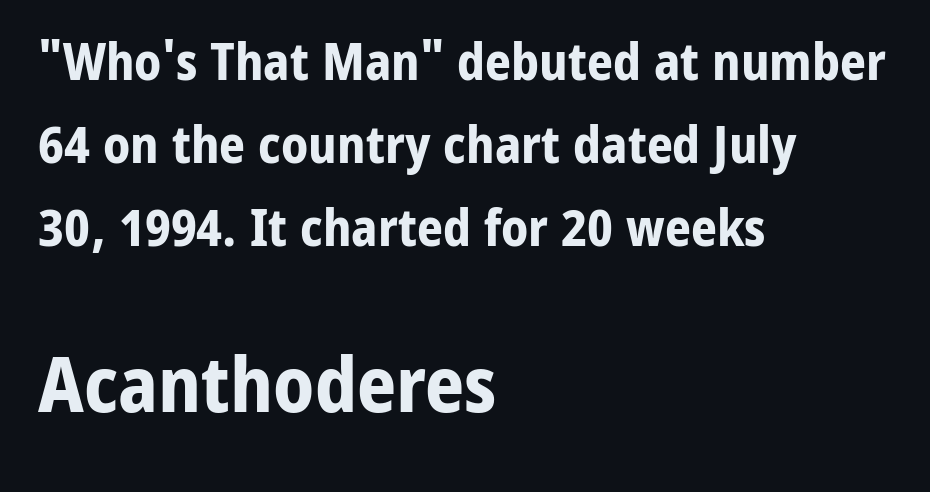
The image shows 77 px bold sans-serif type, upright; set left-aligned, normal line spacing (1.63x), normal letter spacing, not underlined; the second (bottom) block is 1.51x larger; low stroke contrast and a medium x-height.
